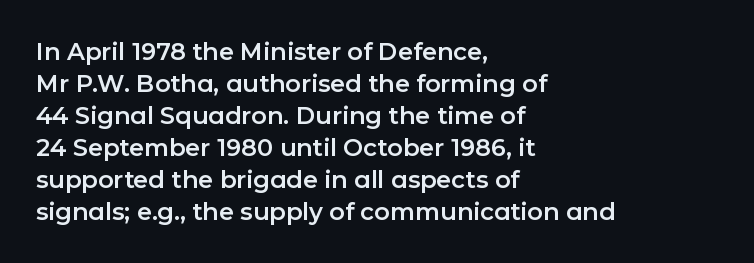
{"italic": "no", "underline": "no", "align": "left", "line_spacing": "normal", "line_spacing_ratio": 1.33, "letter_spacing": "normal", "letter_spacing_em": 0.0, "glyph_px": 24}
